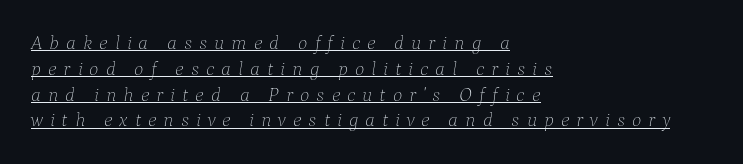
Successive baselines arrive at the customary interval. The passage is arranged the way most books set body copy — flush left. Quick note: underline on. The letters are slanted; this is an italic face.
